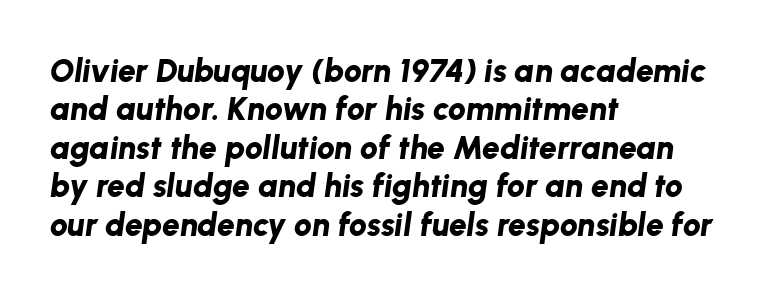
Q: Is the text bold? A: Yes.
Q: Is the text italic (slanted)? A: Yes, it leans right by about 8 degrees.
Q: Is the text underlined? A: No.
Q: How is the paragraph aligned? A: Left-aligned.
Q: Is the spacing between letters normal or unusually wide? A: Normal.
Q: Width (condensed, normal, or wide)? A: Normal.
Q: Stroke contrast? A: Low.
Q: x-height? A: Medium.
Q: Monospaced? A: No.
